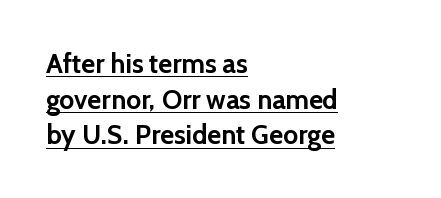
{"italic": "no", "bold": "yes", "underline": "yes", "align": "left", "line_spacing": "normal", "line_spacing_ratio": 1.32, "letter_spacing": "normal", "letter_spacing_em": 0.0, "glyph_px": 27}
